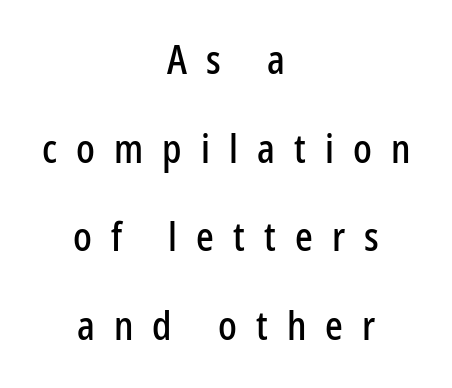
Q: Is the text italic (slanted)? A: No, it is upright.
Q: Is the typeface a serif or a sans-serif typeface? A: Sans-serif.
Q: Is the text underlined? A: No.
Q: How is the paragraph aligned? A: Centered.
Q: Is the spacing between letters normal or unusually wide? A: Unusually wide.
Q: Is the spacing between lines tight, normal or loose? A: Loose.
Q: Width (condensed, normal, or wide)? A: Condensed.
Q: Stroke contrast? A: Low.
Q: x-height? A: Medium.
Q: Monospaced? A: No.
